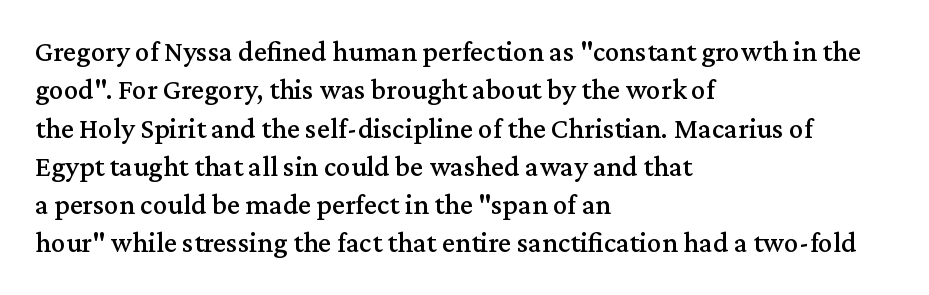
The image shows 29 px serif type, upright; set left-aligned, normal line spacing (1.32x), normal letter spacing, not underlined; medium stroke contrast and a medium x-height.
